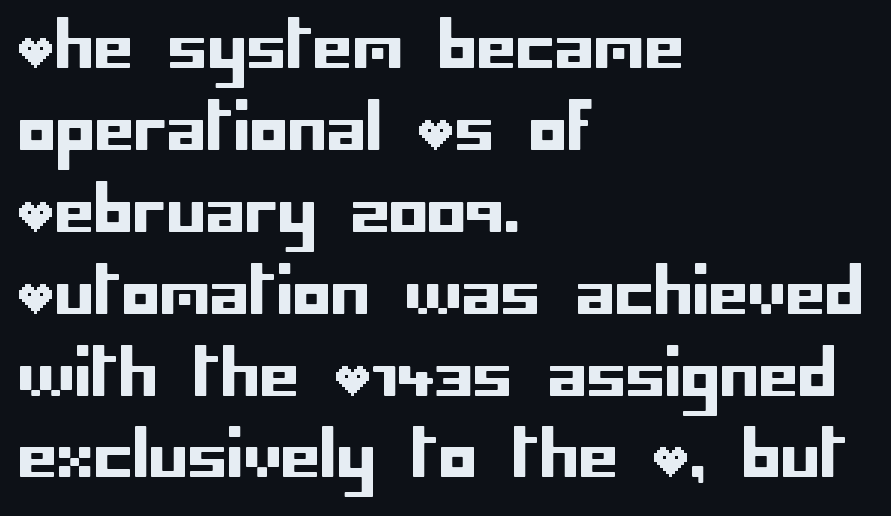
{"serif": "no", "italic": "no", "width": "normal", "stroke_contrast": "low", "x_height": "large", "underline": "no", "align": "left", "line_spacing": "normal", "line_spacing_ratio": 1.3, "letter_spacing": "normal", "letter_spacing_em": 0.0, "glyph_px": 63}
